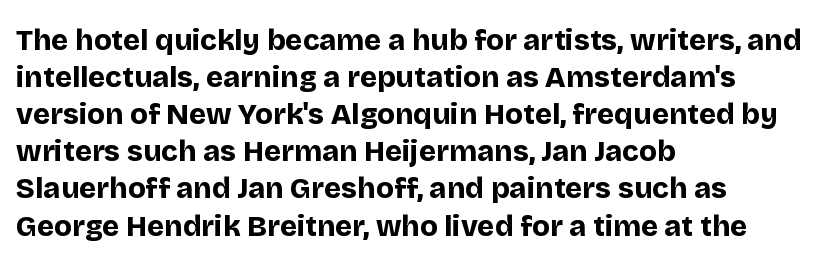
Q: Is the text bold? A: Yes.
Q: Is the text italic (slanted)? A: No, it is upright.
Q: Is the typeface a serif or a sans-serif typeface? A: Sans-serif.
Q: Is the text underlined? A: No.
Q: How is the paragraph aligned? A: Left-aligned.
Q: Is the spacing between letters normal or unusually wide? A: Normal.
Q: Is the spacing between lines tight, normal or loose? A: Normal.
Q: Width (condensed, normal, or wide)? A: Normal.
Q: Stroke contrast? A: Low.
Q: x-height? A: Large.
Q: Monospaced? A: No.
